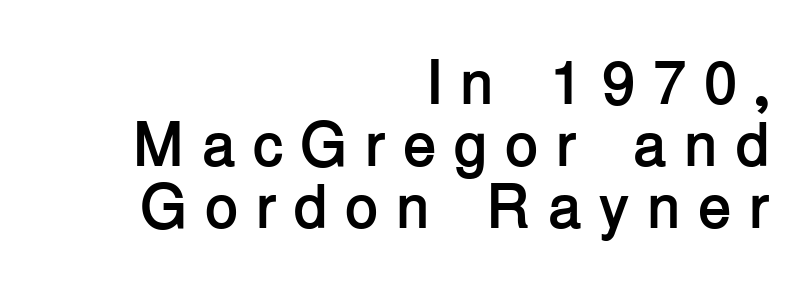
{"serif": "no", "italic": "no", "bold": "yes", "weight": "semibold", "width": "normal", "stroke_contrast": "low", "x_height": "medium", "monospaced": "no", "underline": "no", "align": "right", "line_spacing": "tight", "line_spacing_ratio": 1.0, "letter_spacing": "wide", "letter_spacing_em": 0.27, "glyph_px": 62}
